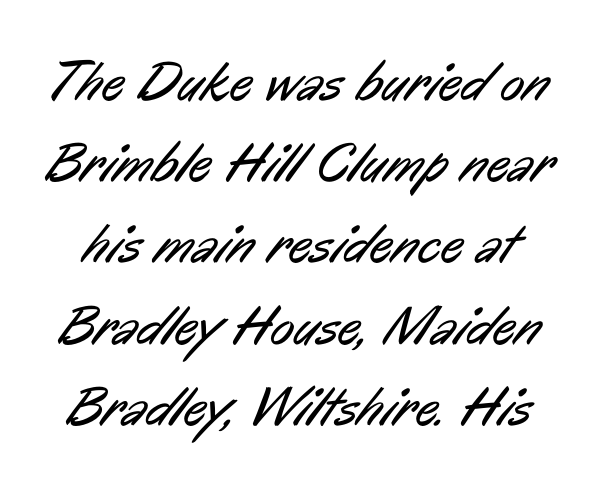
The image shows 56 px regular-weight, condensed sans-serif type; set normal line spacing (1.45x), normal letter spacing, not underlined; low stroke contrast and a medium x-height.
